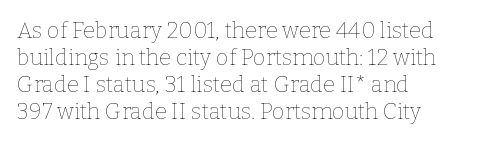
{"italic": "no", "bold": "no", "underline": "no", "align": "left", "line_spacing_ratio": 1.22, "letter_spacing": "normal", "letter_spacing_em": 0.0, "glyph_px": 22}
